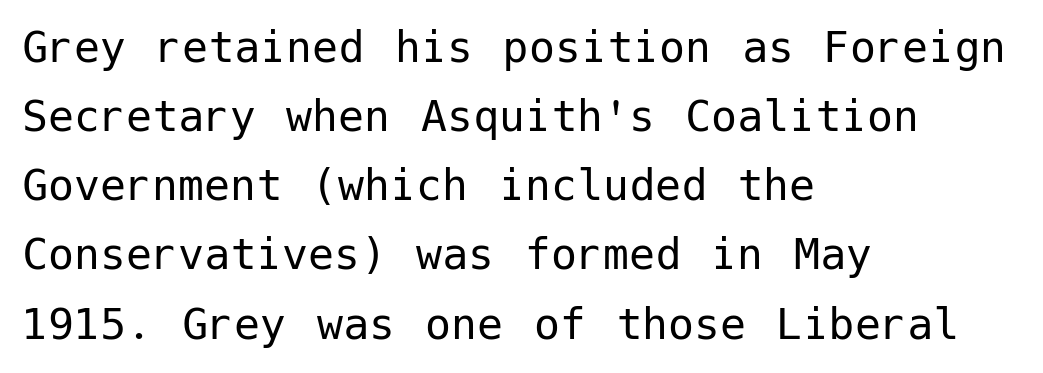
{"serif": "no", "italic": "no", "bold": "no", "weight": "regular", "width": "normal", "stroke_contrast": "low", "x_height": "medium", "underline": "no", "align": "left", "line_spacing": "normal", "line_spacing_ratio": 1.33, "letter_spacing": "normal", "letter_spacing_em": 0.0, "glyph_px": 52}
